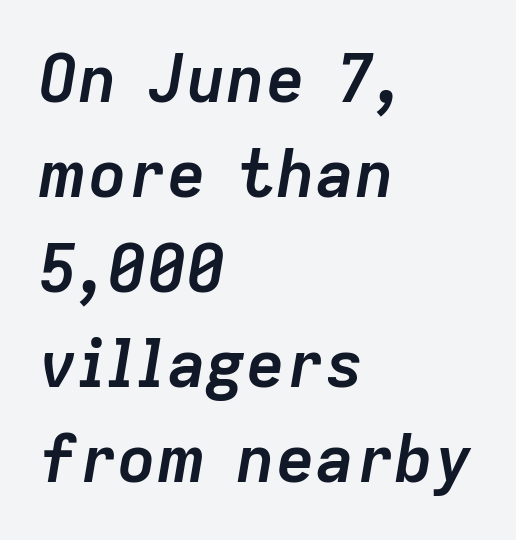
The passage shown is emphatically bold. Typeset ragged right — the left edge is the straight one. Do the characters align in a grid? No, the font is proportional. You could call the tracking neutral — neither tight nor loose.
